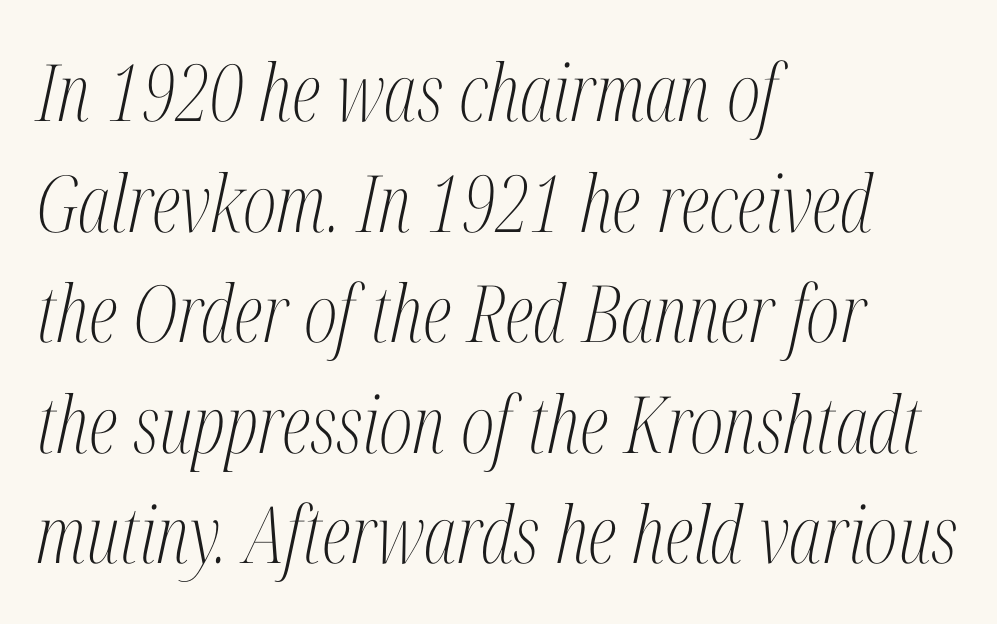
Q: Is the text bold? A: No.
Q: Is the text italic (slanted)? A: Yes, it leans right by about 12 degrees.
Q: Is the typeface a serif or a sans-serif typeface? A: Serif.
Q: Is the text underlined? A: No.
Q: How is the paragraph aligned? A: Left-aligned.
Q: Is the spacing between letters normal or unusually wide? A: Normal.
Q: Is the spacing between lines tight, normal or loose? A: Normal.
Q: Width (condensed, normal, or wide)? A: Condensed.
Q: Stroke contrast? A: Medium.
Q: x-height? A: Medium.
Q: Monospaced? A: No.
